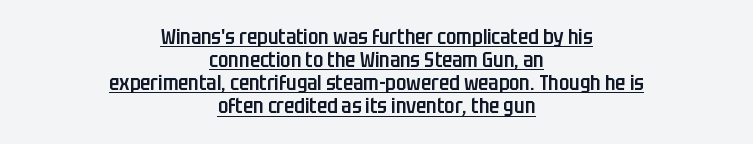
{"italic": "no", "bold": "semi", "underline": "yes", "align": "center", "line_spacing": "tight", "line_spacing_ratio": 1.1, "letter_spacing": "normal", "letter_spacing_em": 0.0, "glyph_px": 21}
